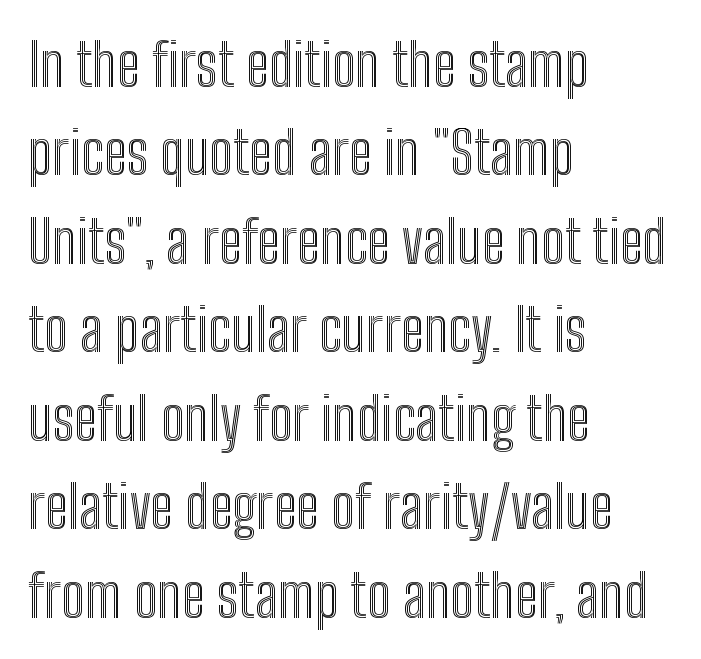
Q: Is the text italic (slanted)? A: No, it is upright.
Q: Is the text underlined? A: No.
Q: How is the paragraph aligned? A: Left-aligned.
Q: Is the spacing between letters normal or unusually wide? A: Normal.
Q: Is the spacing between lines tight, normal or loose? A: Normal.
Q: Width (condensed, normal, or wide)? A: Condensed.
Q: x-height? A: Medium.
Q: Monospaced? A: No.
